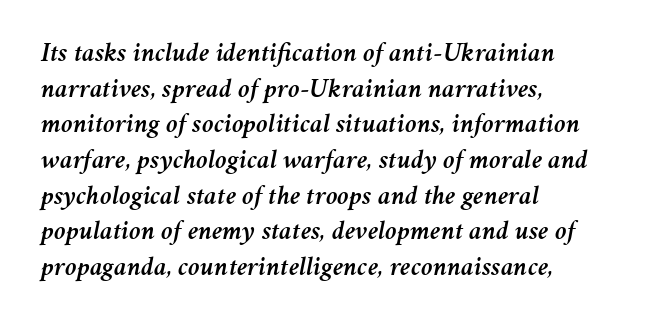
{"italic": "yes", "lean": "right", "slant_degrees": 11, "underline": "no", "align": "left", "line_spacing": "normal", "line_spacing_ratio": 1.32, "letter_spacing": "normal", "letter_spacing_em": 0.0, "glyph_px": 27}
